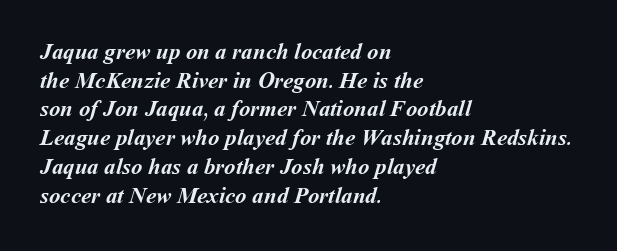
Q: Is the text bold? A: Yes.
Q: Is the text underlined? A: No.
Q: How is the paragraph aligned? A: Left-aligned.
Q: Is the spacing between letters normal or unusually wide? A: Normal.
Q: Is the spacing between lines tight, normal or loose? A: Normal.
